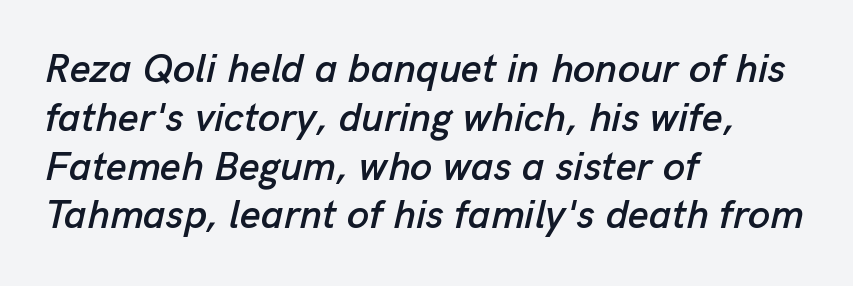
The image shows 40 px text type, italic (leaning right); set left-aligned, line spacing 1.22x, normal letter spacing, not underlined; low stroke contrast and a medium x-height.
